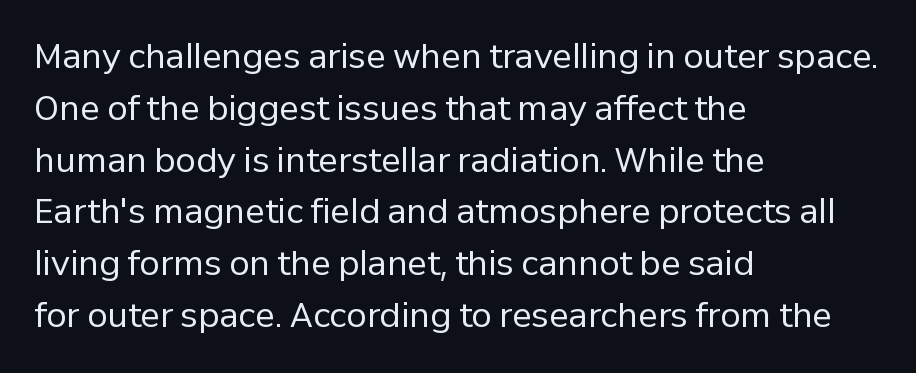
Q: Is the text bold? A: No.
Q: Is the text italic (slanted)? A: No, it is upright.
Q: Is the typeface a serif or a sans-serif typeface? A: Sans-serif.
Q: Is the text underlined? A: No.
Q: How is the paragraph aligned? A: Left-aligned.
Q: Is the spacing between letters normal or unusually wide? A: Normal.
Q: Is the spacing between lines tight, normal or loose? A: Normal.
Q: Width (condensed, normal, or wide)? A: Normal.
Q: Stroke contrast? A: Low.
Q: x-height? A: Medium.
Q: Monospaced? A: No.
